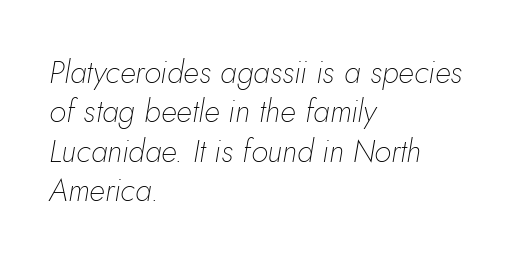
{"italic": "yes", "lean": "right", "slant_degrees": 5, "bold": "no", "weight": "thin", "width": "normal", "stroke_contrast": "low", "x_height": "small", "monospaced": "no", "underline": "no", "align": "left", "line_spacing": "normal", "line_spacing_ratio": 1.27, "letter_spacing": "normal", "letter_spacing_em": 0.0, "glyph_px": 31}
